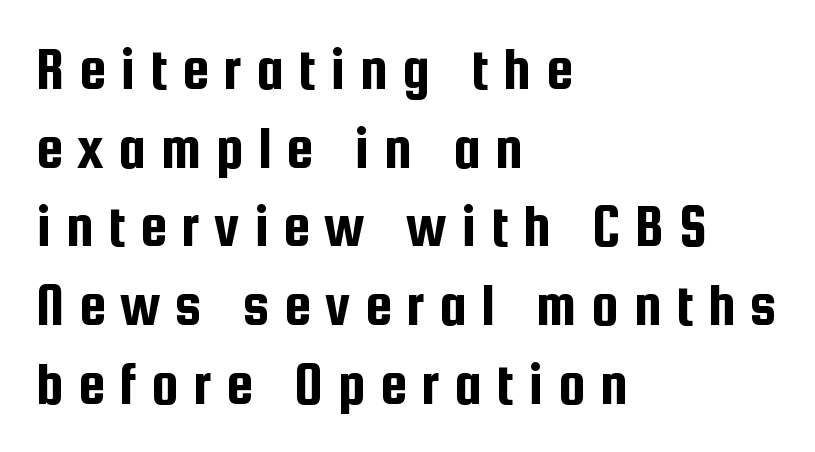
Q: Is the text italic (slanted)? A: No, it is upright.
Q: Is the typeface a serif or a sans-serif typeface? A: Sans-serif.
Q: Is the text underlined? A: No.
Q: How is the paragraph aligned? A: Left-aligned.
Q: Is the spacing between letters normal or unusually wide? A: Unusually wide.
Q: Is the spacing between lines tight, normal or loose? A: Normal.
Q: Width (condensed, normal, or wide)? A: Condensed.
Q: Stroke contrast? A: Low.
Q: x-height? A: Medium.
Q: Monospaced? A: No.
